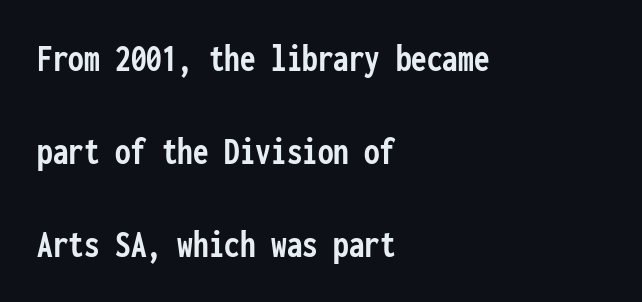
Q: Is the text bold? A: Yes.
Q: Is the text italic (slanted)? A: No, it is upright.
Q: Is the typeface a serif or a sans-serif typeface? A: Sans-serif.
Q: Is the text underlined? A: No.
Q: How is the paragraph aligned? A: Left-aligned.
Q: Is the spacing between letters normal or unusually wide? A: Normal.
Q: Is the spacing between lines tight, normal or loose? A: Loose.
Q: Width (condensed, normal, or wide)? A: Condensed.
Q: Stroke contrast? A: Low.
Q: x-height? A: Medium.
Q: Monospaced? A: Yes.
